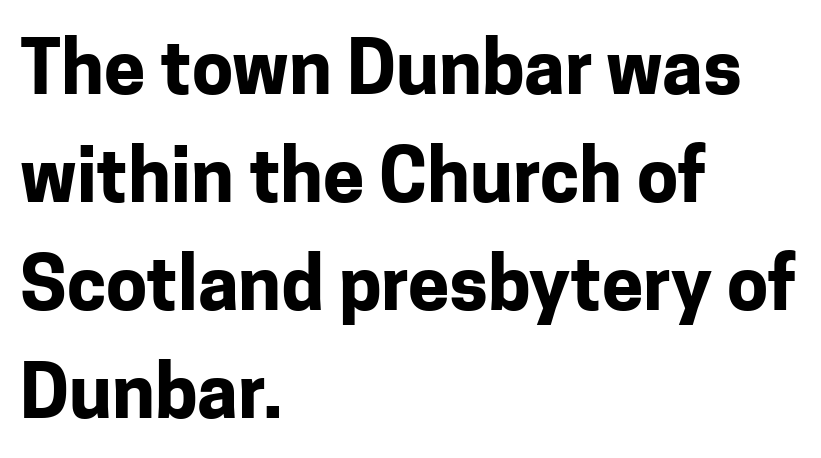
Q: Is the text bold? A: Yes.
Q: Is the text italic (slanted)? A: No, it is upright.
Q: Is the typeface a serif or a sans-serif typeface? A: Sans-serif.
Q: Is the text underlined? A: No.
Q: How is the paragraph aligned? A: Left-aligned.
Q: Is the spacing between letters normal or unusually wide? A: Normal.
Q: Is the spacing between lines tight, normal or loose? A: Normal.
Q: Width (condensed, normal, or wide)? A: Normal.
Q: Stroke contrast? A: Low.
Q: x-height? A: Medium.
Q: Monospaced? A: No.
